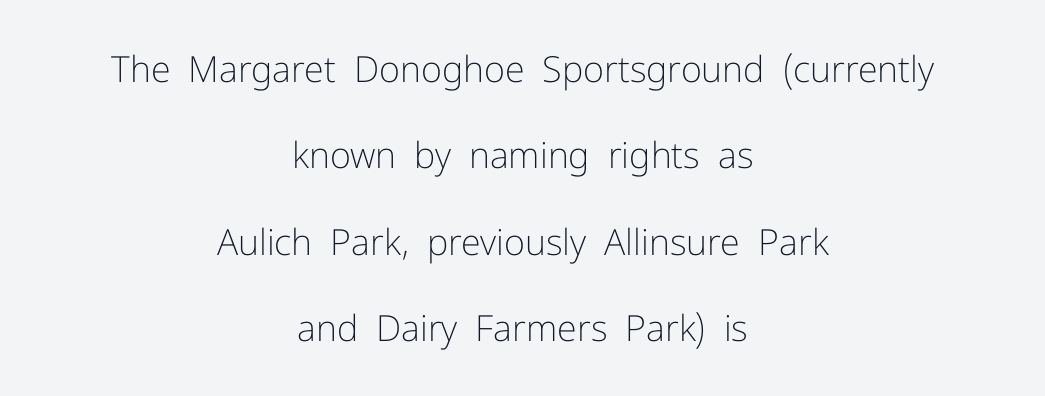
The letters stand straight up with perfectly vertical stems. If you folded the block vertically in half, each line would mirror itself in length. The gap between lines stays unmarked. A typesetter would call this proportional, since set widths differ per character.
